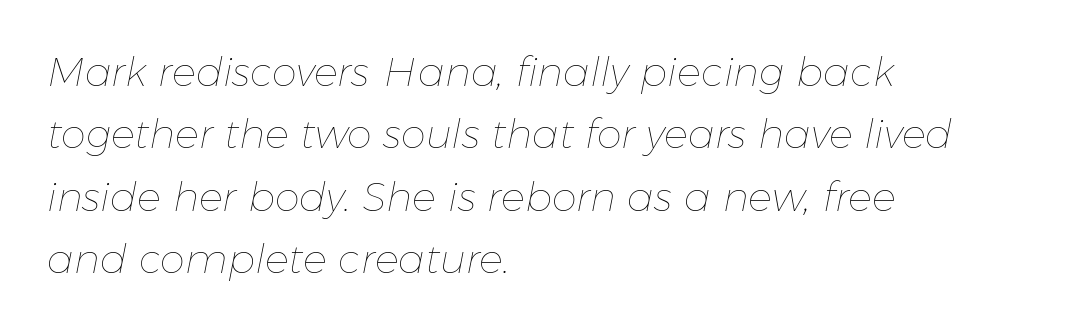
The image shows 40 px thin type, italic (leaning right); set left-aligned, normal line spacing (1.56x), normal letter spacing, not underlined; low stroke contrast and a medium x-height.
